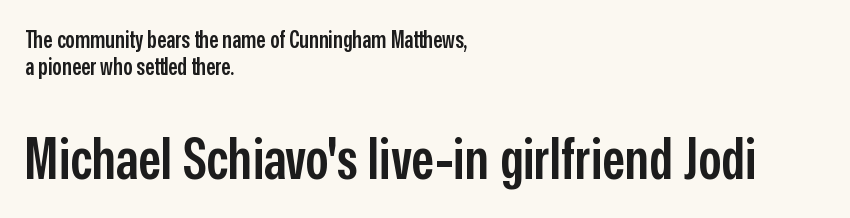
The face used here is rendered with its standard letterfit. Style check: upright. In this sample the second text group is rendered at the bigger scale. The passage is arranged the way most books set body copy — flush left.
